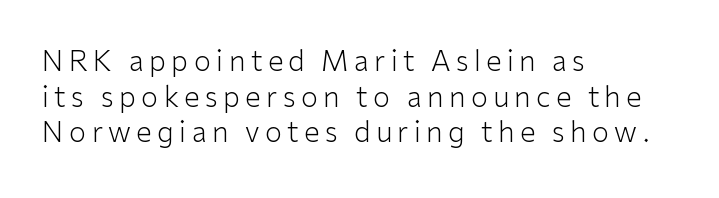
{"serif": "no", "italic": "no", "bold": "no", "weight": "light", "width": "normal", "stroke_contrast": "low", "x_height": "medium", "monospaced": "no", "underline": "no", "align": "left", "line_spacing": "normal", "line_spacing_ratio": 1.27, "glyph_px": 28}
